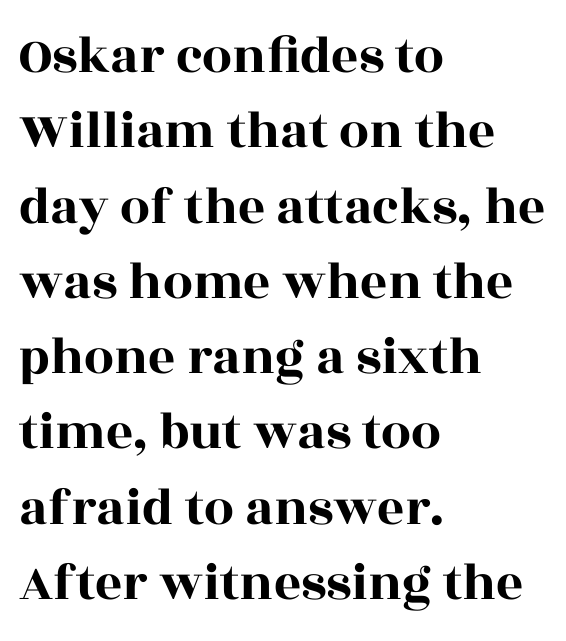
The image shows 53 px wide serif type, upright; set left-aligned, normal line spacing (1.42x), normal letter spacing, not underlined; a large x-height.
